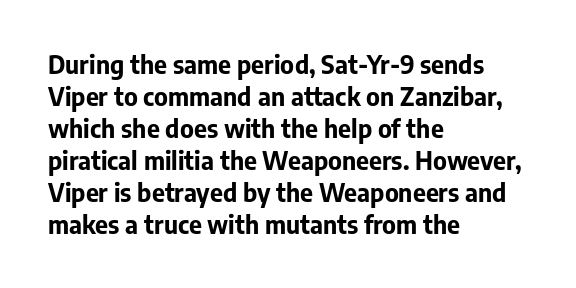
The typesetter chose a ragged-right arrangement here. The line texture is even and compact thanks to regular tracking. Summary of weight: heavy, a full bold. Vertically, the passage feels balanced, rows spaced as you'd expect. In terms of posture, this sample is upright.
